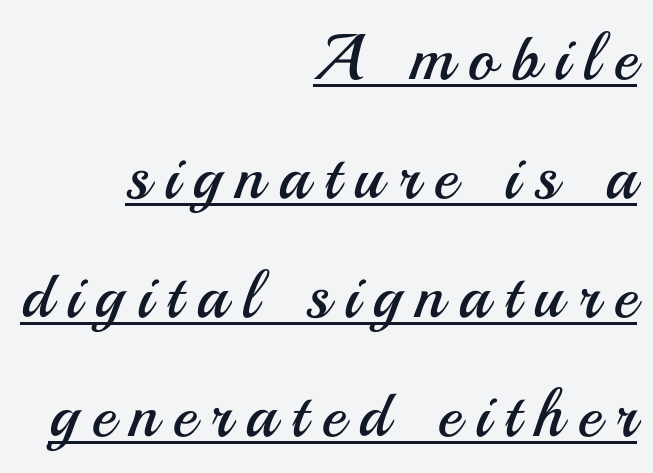
{"serif": "no", "bold": "no", "weight": "regular", "width": "normal", "stroke_contrast": "medium", "x_height": "small", "monospaced": "no", "underline": "yes", "align": "right", "line_spacing_ratio": 1.83, "letter_spacing": "wide", "letter_spacing_em": 0.22, "glyph_px": 65}
